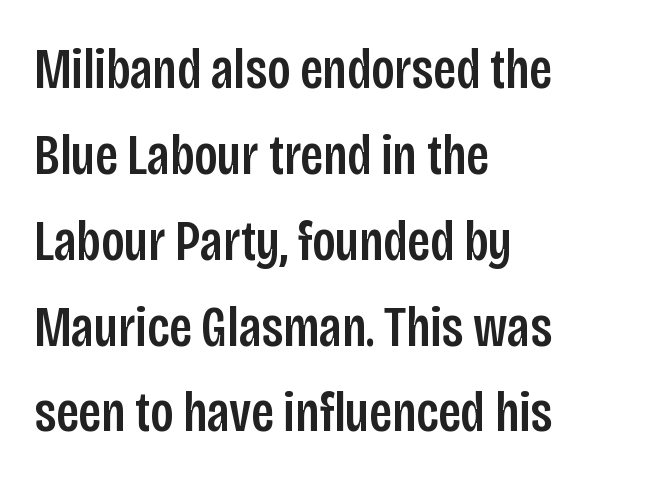
What kind of face is this? One without serifs — a sans. Default kerning and tracking; the words read as compact shapes. Characters remain perfectly vertical along every line. Horizontal bands of white between lines are of average thickness.
